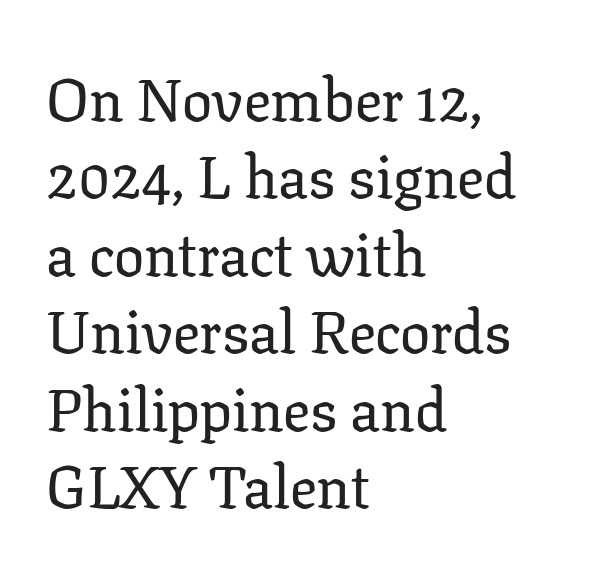
Every row of glyphs begins at an identical x-position on the left. Ordinary non-slanted type is in use. Look at the bottom of the vertical strokes: they flare into serifs here. Character widths vary here, with narrow letters taking less room than wide ones.
